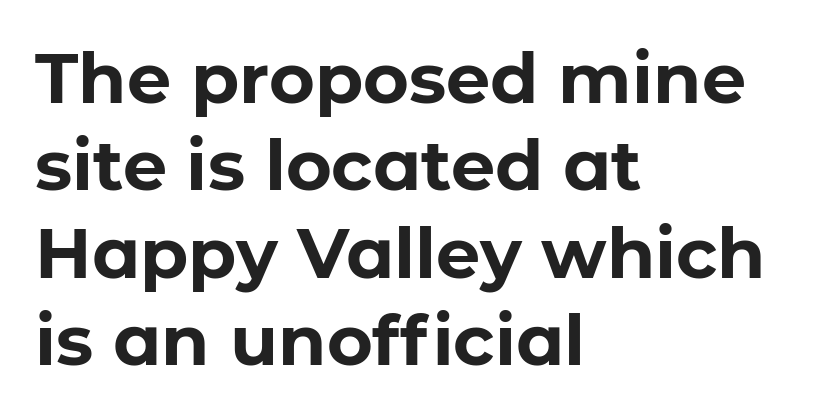
Serifs: no, the terminals of the letterforms are clean. Inter-character spacing is left at the font's built-in metrics. Reading down the column, the eye jumps a familiar distance to each next line. Thick stems and heavy bowls — unmistakably bold.
